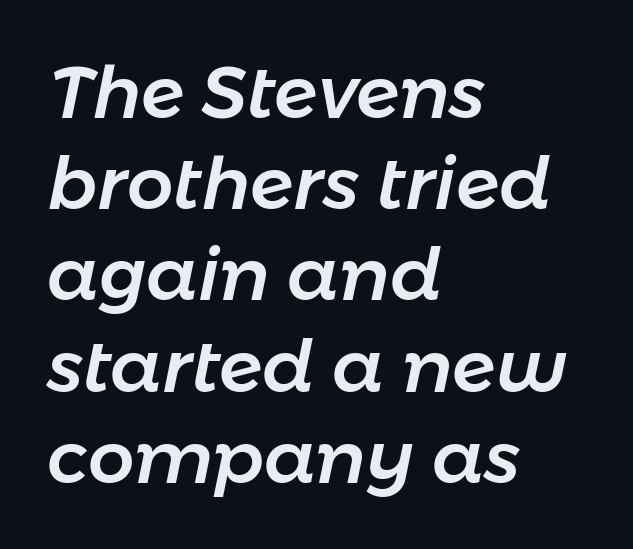
{"italic": "yes", "lean": "right", "slant_degrees": 11, "width": "normal", "stroke_contrast": "low", "x_height": "medium", "monospaced": "no", "underline": "no", "align": "left", "line_spacing": "normal", "line_spacing_ratio": 1.25, "letter_spacing": "normal", "letter_spacing_em": 0.0, "glyph_px": 73}
